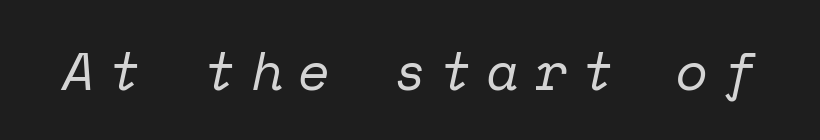
The image shows 53 px regular-weight serif type, italic (leaning right), monospaced; set unusually wide letter spacing (+0.28 em), not underlined; low stroke contrast and a medium x-height.
